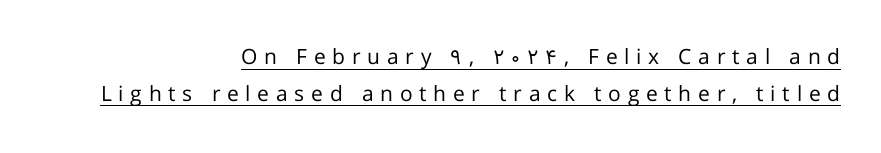
The image shows 21 px text type, upright; set right-aligned, line spacing 1.74x, unusually wide letter spacing (+0.32 em), underlined.
